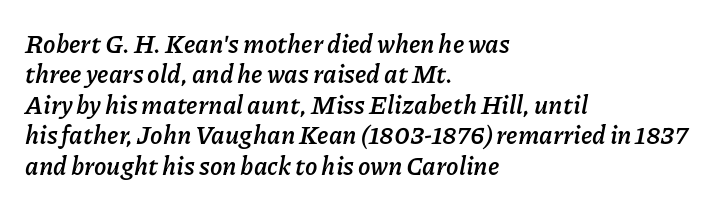
Q: Is the text bold? A: Yes.
Q: Is the text italic (slanted)? A: Yes, it leans right by about 11 degrees.
Q: Is the text underlined? A: No.
Q: How is the paragraph aligned? A: Left-aligned.
Q: Is the spacing between letters normal or unusually wide? A: Normal.
